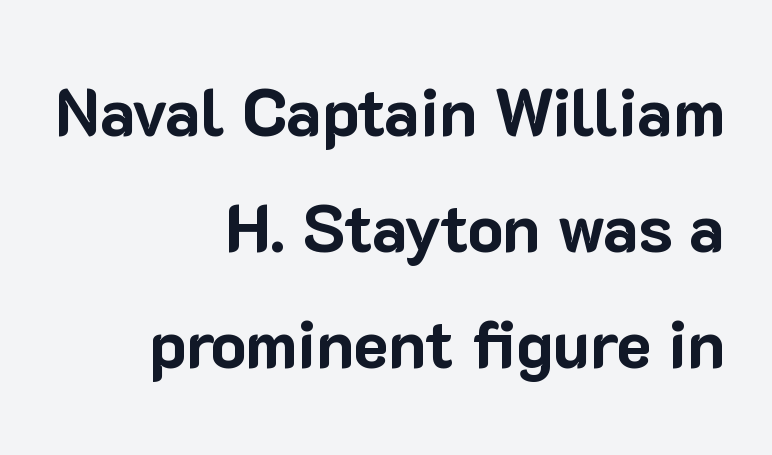
The image shows 66 px bold sans-serif type, upright; set right-aligned, line spacing 1.76x, normal letter spacing, not underlined; low stroke contrast and a medium x-height.
